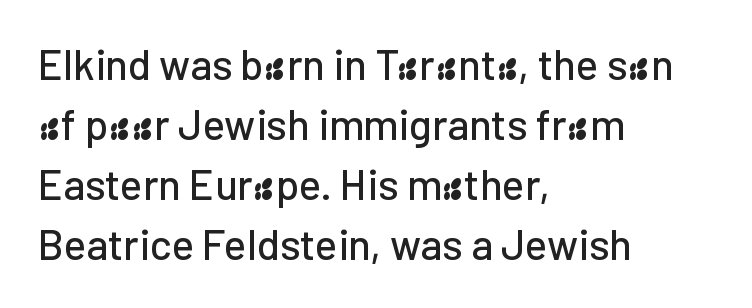
The image shows 42 px sans-serif type, upright; set left-aligned, normal line spacing (1.43x), normal letter spacing, not underlined; low stroke contrast and a medium x-height.
